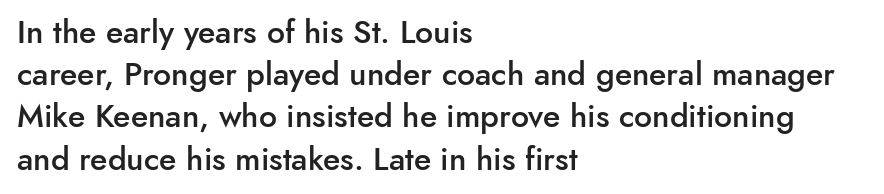
{"serif": "no", "italic": "no", "bold": "semi", "weight": "semibold", "width": "normal", "stroke_contrast": "low", "x_height": "small", "monospaced": "no", "underline": "no", "align": "left", "line_spacing": "normal", "line_spacing_ratio": 1.32, "letter_spacing": "normal", "letter_spacing_em": 0.0, "glyph_px": 32}
